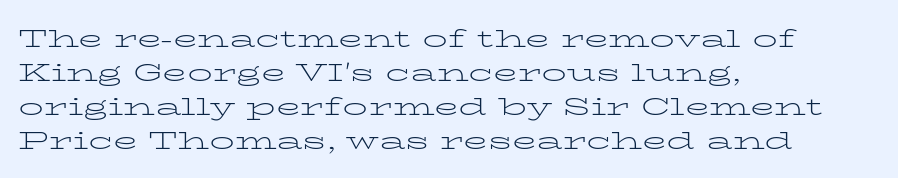
The image shows 25 px text type, upright; set left-aligned, normal line spacing (1.36x), normal letter spacing, not underlined.
